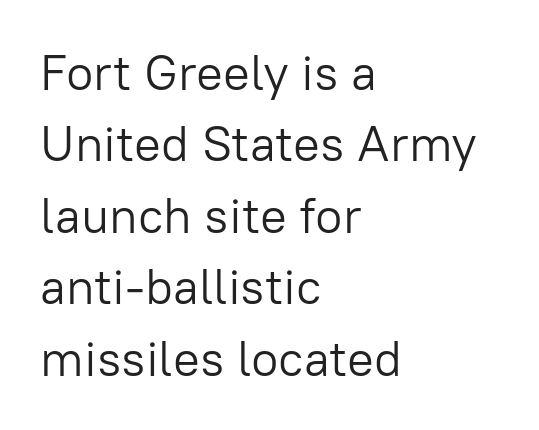
Q: Is the text bold? A: No.
Q: Is the text italic (slanted)? A: No, it is upright.
Q: Is the typeface a serif or a sans-serif typeface? A: Sans-serif.
Q: Is the text underlined? A: No.
Q: How is the paragraph aligned? A: Left-aligned.
Q: Is the spacing between letters normal or unusually wide? A: Normal.
Q: Is the spacing between lines tight, normal or loose? A: Normal.
Q: Width (condensed, normal, or wide)? A: Normal.
Q: Stroke contrast? A: Low.
Q: x-height? A: Medium.
Q: Monospaced? A: No.
